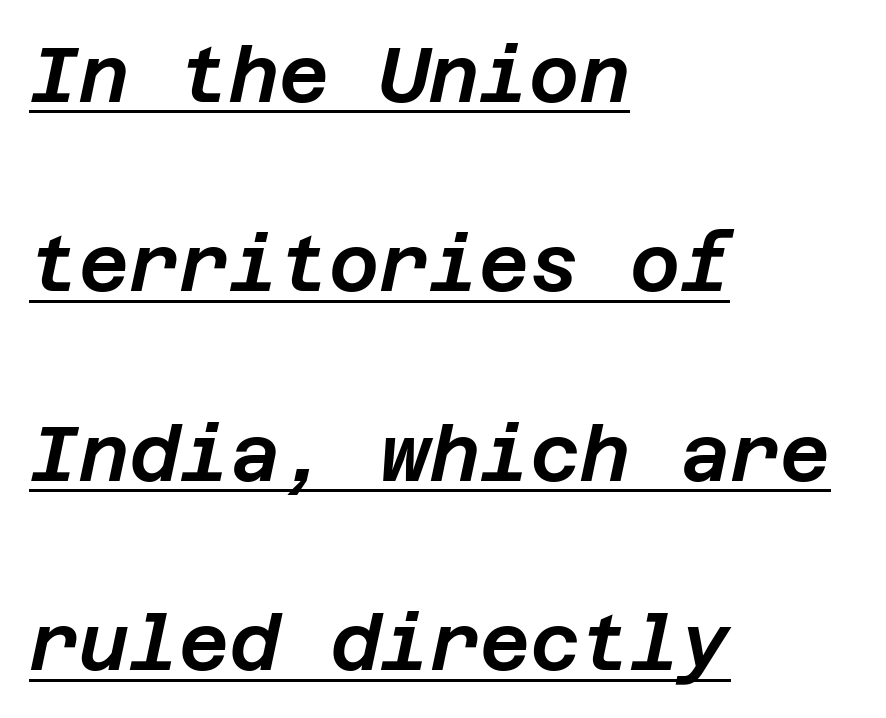
The image shows 77 px text type, italic (leaning right); set left-aligned, loose line spacing (2.46x), normal letter spacing, underlined; low stroke contrast and a large x-height.
